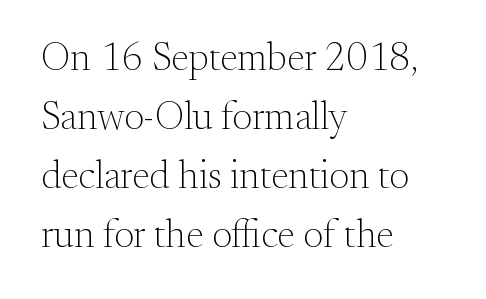
Q: Is the text bold? A: No.
Q: Is the text italic (slanted)? A: No, it is upright.
Q: Is the typeface a serif or a sans-serif typeface? A: Serif.
Q: Is the text underlined? A: No.
Q: How is the paragraph aligned? A: Left-aligned.
Q: Is the spacing between letters normal or unusually wide? A: Normal.
Q: Is the spacing between lines tight, normal or loose? A: Normal.
Q: Width (condensed, normal, or wide)? A: Normal.
Q: Stroke contrast? A: Medium.
Q: x-height? A: Small.
Q: Monospaced? A: No.
